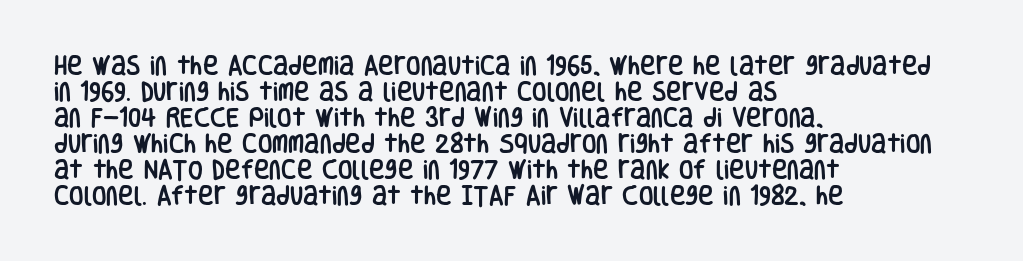
The typesetter chose a ragged-right arrangement here. The type sits square on the baseline with zero lean. There is no visible air inserted between adjacent glyphs. Has an underline been added? It has not.
